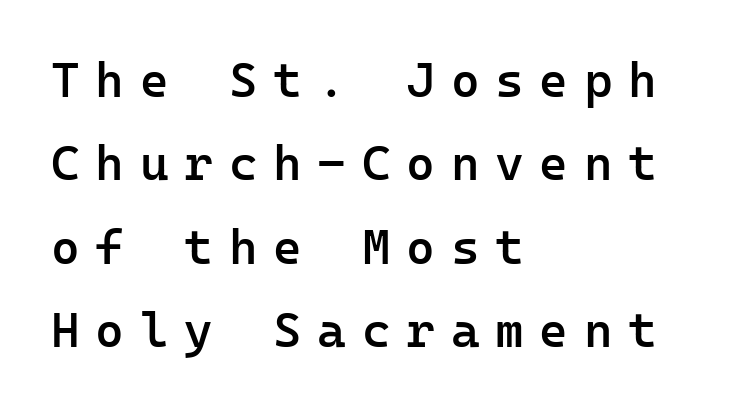
The strip under each line holds only bare page. The specimen reads as upright at a glance. This is the in-between weight designers call semibold or demi. The letterforms stand isolated, each surrounded by extra space. The lines in this sample share a left origin and differ only in where they stop. Monospaced: the letters line up in strict vertical columns.
